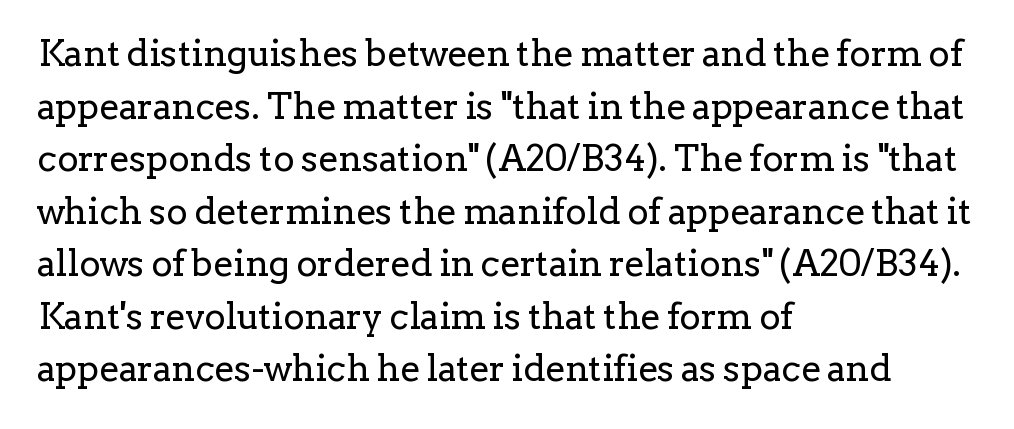
The image shows 36 px regular-weight serif type, upright; set left-aligned, normal line spacing (1.46x), normal letter spacing, not underlined; low stroke contrast and a medium x-height.
